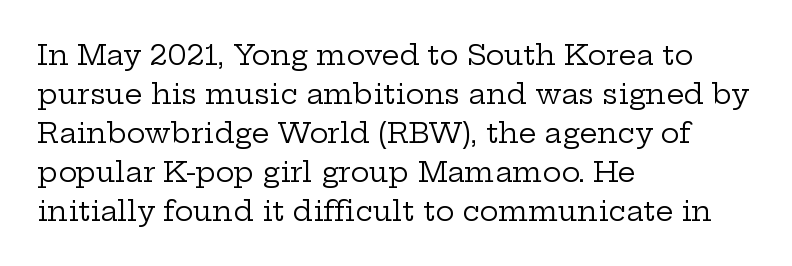
The image shows 28 px regular-weight, wide serif type, upright; set left-aligned, normal line spacing (1.39x), normal letter spacing, not underlined; low stroke contrast and a medium x-height.
